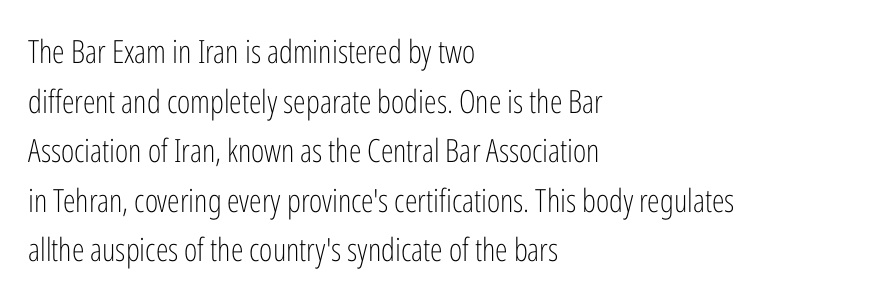
{"serif": "no", "italic": "no", "bold": "no", "weight": "light", "width": "condensed", "stroke_contrast": "low", "x_height": "medium", "monospaced": "no", "underline": "no", "align": "left", "line_spacing": "normal", "line_spacing_ratio": 1.55, "letter_spacing": "normal", "letter_spacing_em": 0.0, "glyph_px": 32}
